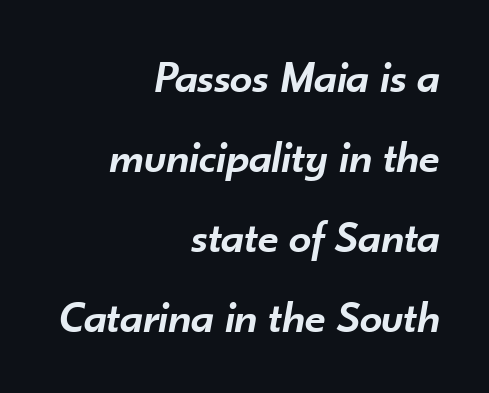
How are the letters spaced? Ordinarily, with no added tracking. Notice how the stems are inclined rather than vertical — that's the hallmark of italics. These lines are rendered in a variable-pitch font. These lines stack with their right ends in a neat column. Compared with an ordinary text face, these strokes are moderately heavier — a semibold. Lines of text with bare space underneath.
